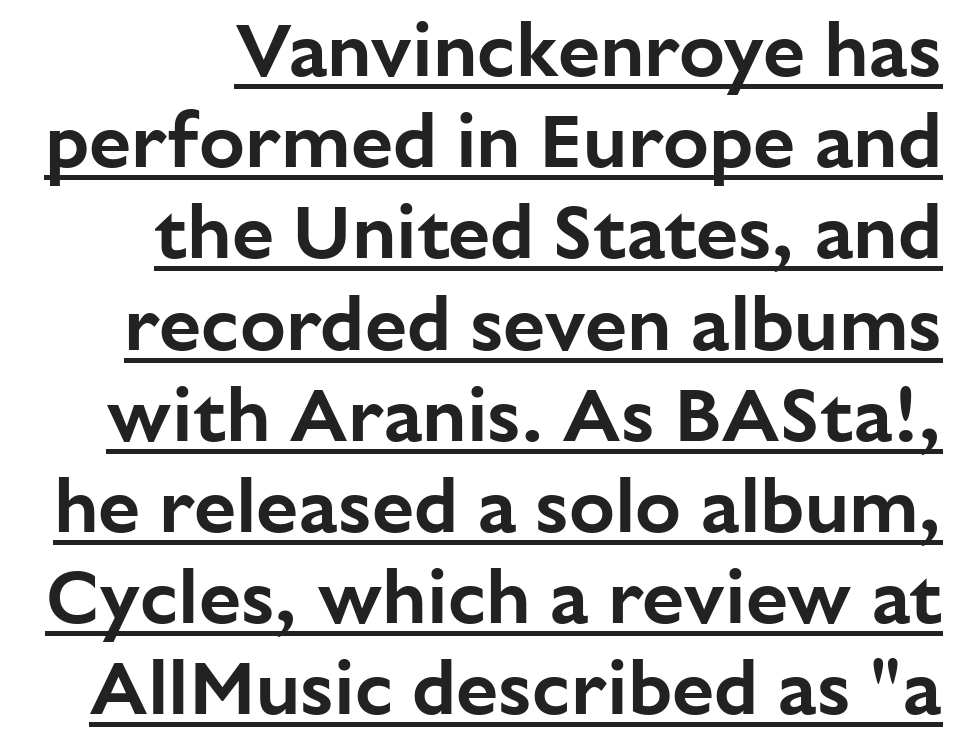
Q: Is the text italic (slanted)? A: No, it is upright.
Q: Is the typeface a serif or a sans-serif typeface? A: Sans-serif.
Q: Is the text underlined? A: Yes.
Q: Is the spacing between letters normal or unusually wide? A: Normal.
Q: Width (condensed, normal, or wide)? A: Normal.
Q: Stroke contrast? A: Low.
Q: x-height? A: Medium.
Q: Monospaced? A: No.
